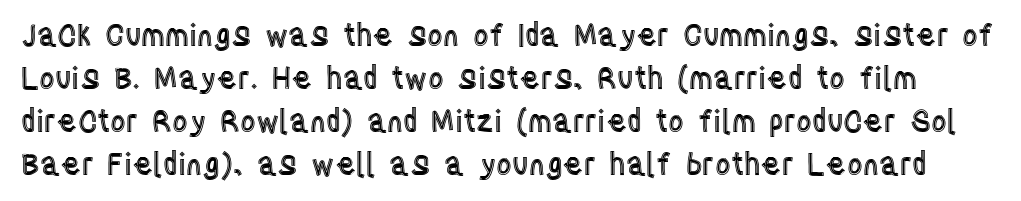
Q: Is the text italic (slanted)? A: No, it is upright.
Q: Is the text underlined? A: No.
Q: Is the spacing between letters normal or unusually wide? A: Normal.
Q: Is the spacing between lines tight, normal or loose? A: Normal.
Q: Width (condensed, normal, or wide)? A: Condensed.
Q: x-height? A: Large.
Q: Monospaced? A: No.
